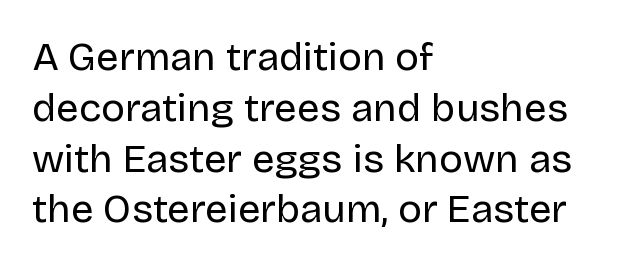
The passage shown is typed in a proportional face where columns would drift. Note: no serifs on the glyphs. The baseline area is clear. The lettering holds an erect, upright posture throughout.
